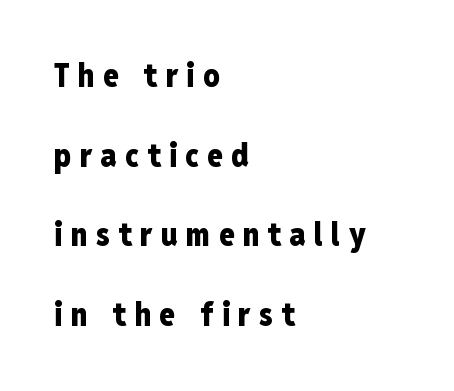
It's the straight-up-and-down kind of type. The letters advance in unequal steps, a hallmark of proportional type. Examine the stroke ends and you'll find no serifs. Just letters on the line, the space beneath them empty. The rendering inserts visible extra space after every character.
